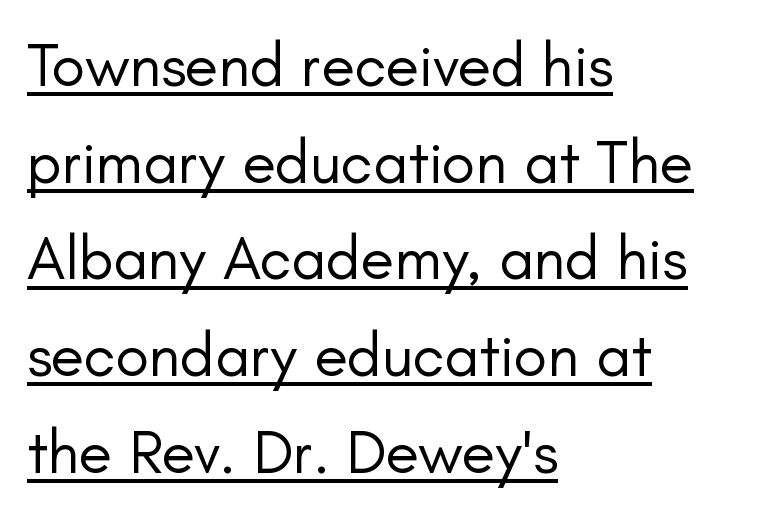
The letters advance in unequal steps, a hallmark of proportional type. Caption: face not bold, strokes unweighted. This rendering features underlined lettering. Compared with typical body copy, the letter spacing here is the same. Is there any slant? The stems are plumb. The passage is arranged the way most books set body copy — flush left.
